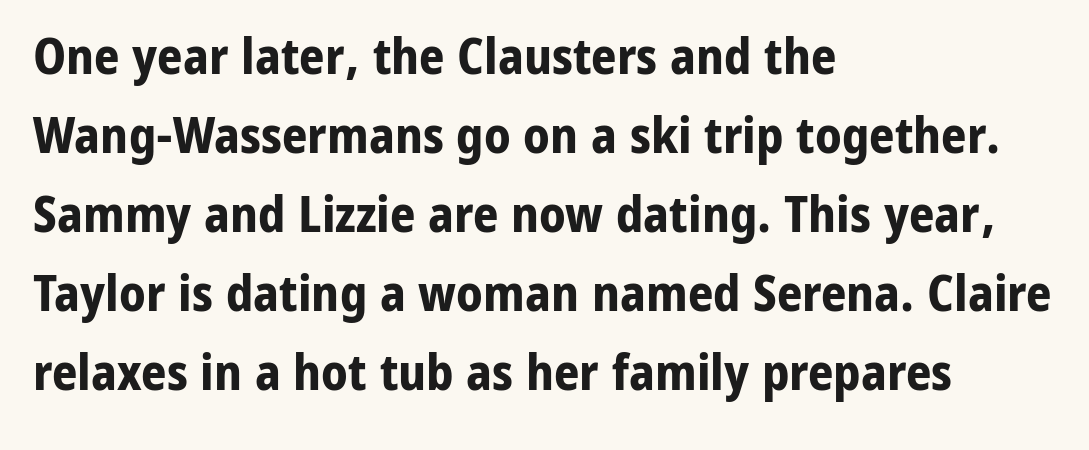
{"serif": "no", "italic": "no", "bold": "yes", "weight": "bold", "width": "normal", "stroke_contrast": "low", "x_height": "medium", "monospaced": "no", "underline": "no", "align": "left", "line_spacing": "normal", "line_spacing_ratio": 1.58, "letter_spacing": "normal", "letter_spacing_em": 0.0, "glyph_px": 50}
